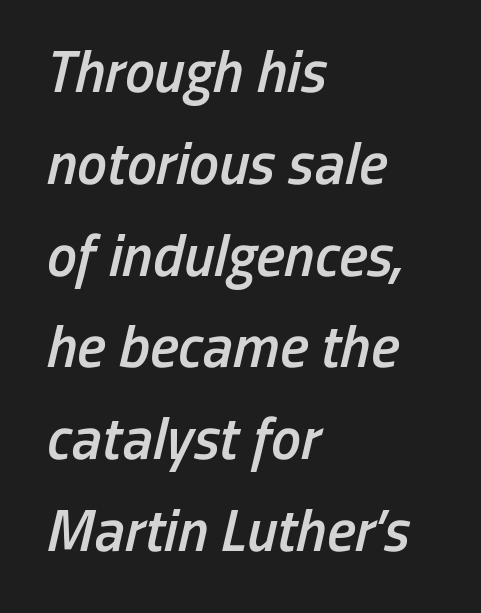
Q: Is the text bold? A: Semi-bold.
Q: Is the text italic (slanted)? A: Yes, it leans right by about 13 degrees.
Q: Is the text underlined? A: No.
Q: How is the paragraph aligned? A: Left-aligned.
Q: Is the spacing between letters normal or unusually wide? A: Normal.
Q: Is the spacing between lines tight, normal or loose? A: Normal.
Q: Width (condensed, normal, or wide)? A: Condensed.
Q: Stroke contrast? A: Low.
Q: x-height? A: Medium.
Q: Monospaced? A: No.
